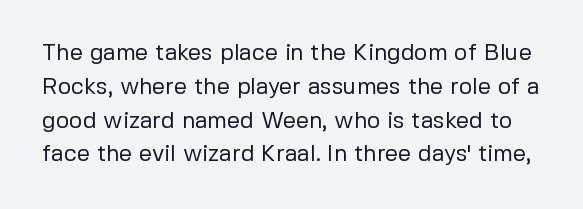
The image shows 23 px text type, upright; set normal line spacing (1.47x), normal letter spacing, not underlined.
